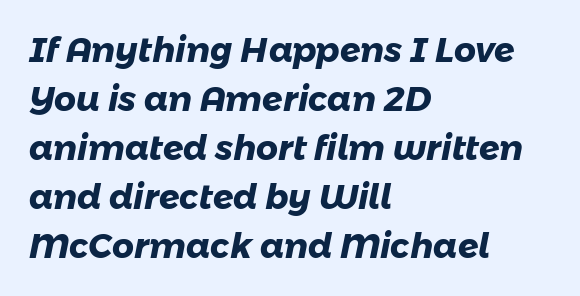
{"serif": "no", "bold": "yes", "weight": "heavy", "width": "normal", "stroke_contrast": "low", "x_height": "medium", "monospaced": "no", "underline": "no", "align": "left", "line_spacing": "normal", "line_spacing_ratio": 1.44, "letter_spacing": "normal", "letter_spacing_em": 0.0, "glyph_px": 34}
